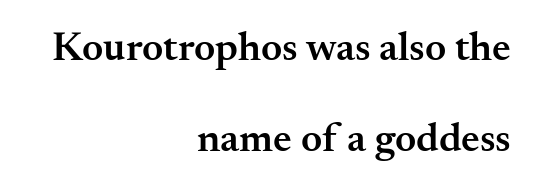
The image shows 41 px semibold serif type, upright; set right-aligned, loose line spacing (2.22x), normal letter spacing, not underlined; medium stroke contrast and a small x-height.
